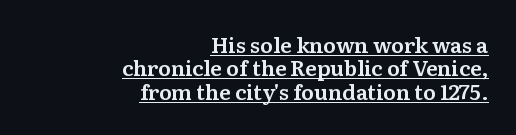
The image shows 21 px text type, upright; set right-aligned, tight line spacing (1.11x), normal letter spacing, underlined.
